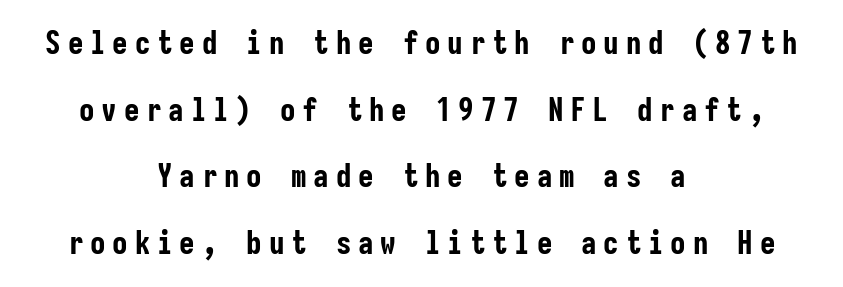
The image shows 31 px bold, condensed sans-serif type, upright, monospaced; set centered, loose line spacing (2.15x), unusually wide letter spacing (+0.22 em), not underlined; low stroke contrast and a medium x-height.
